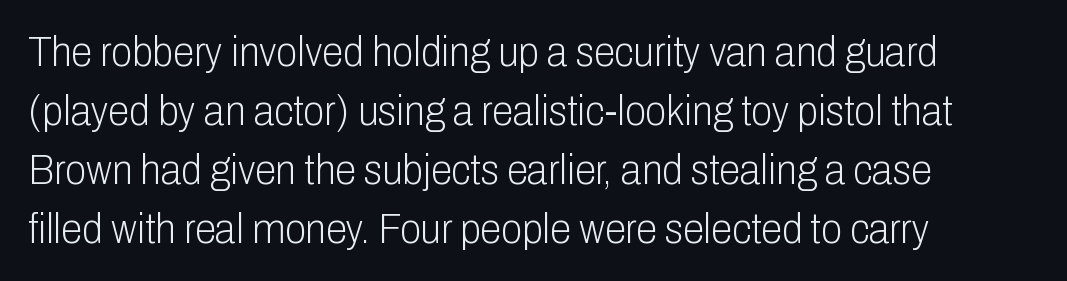
The zone under the glyphs is completely vacant. Character widths vary here, with narrow letters taking less room than wide ones. A student would call this left alignment; a typographer would say flush left, rag right. Posture: straight, roman, zero tilt. This block has exactly the height ordinary leading produces.
